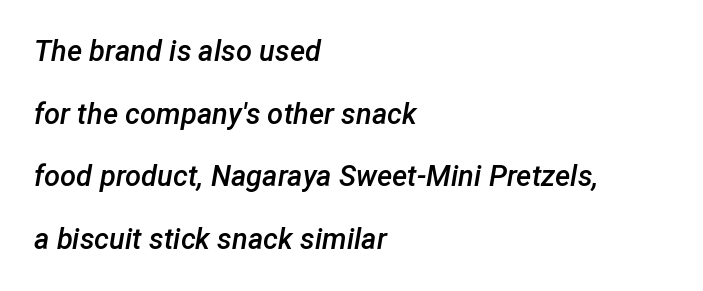
{"italic": "yes", "lean": "right", "slant_degrees": 12, "bold": "semi", "weight": "semibold", "width": "normal", "stroke_contrast": "low", "x_height": "medium", "monospaced": "no", "underline": "no", "align": "left", "line_spacing": "loose", "line_spacing_ratio": 2.16, "letter_spacing": "normal", "letter_spacing_em": 0.0, "glyph_px": 29}
